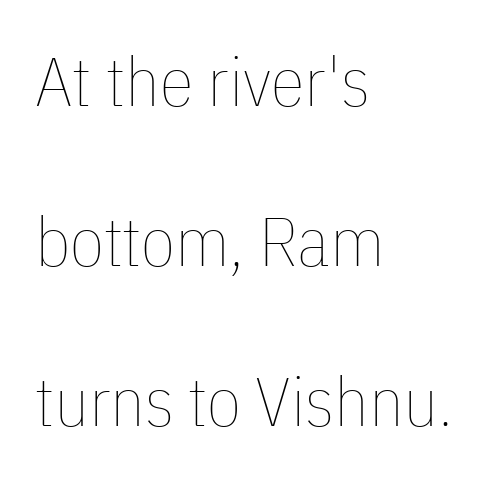
Has an underline been added? It has not. You could not count columns in this text — the font is proportionally spaced. These lines are set flush left with a ragged right edge. Do the letters lean? They stand straight.
